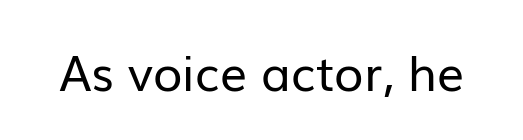
Observe the absence of serifs on each vertical stroke in this sample. The passage shown has conventional tracking throughout. Every character sits straight up, as roman type does. No letter is thick-stroked: the sample isn't bold. Think of a printed novel: that variable character pitch is what you see here. The area under the type is left untouched.
